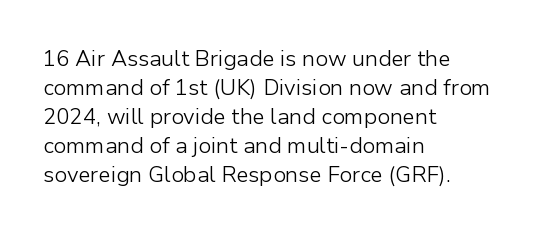
Q: Is the text bold? A: No.
Q: Is the text italic (slanted)? A: No, it is upright.
Q: Is the text underlined? A: No.
Q: How is the paragraph aligned? A: Left-aligned.
Q: Is the spacing between letters normal or unusually wide? A: Normal.
Q: Is the spacing between lines tight, normal or loose? A: Normal.
